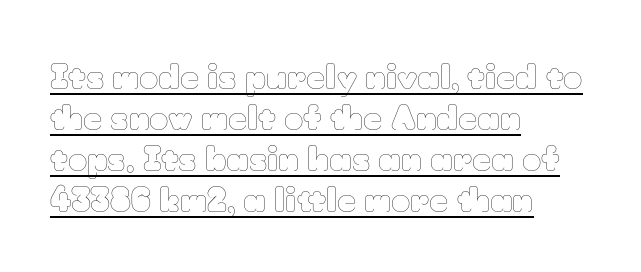
These lines stack with their left ends in a neat column. Underline: present. Observe the ordinary spacing: letters are neighbours, not strangers. In terms of posture, this sample is upright. Heft: none added — not bold. The rendering uses natural spacing where letterforms have individual widths.
